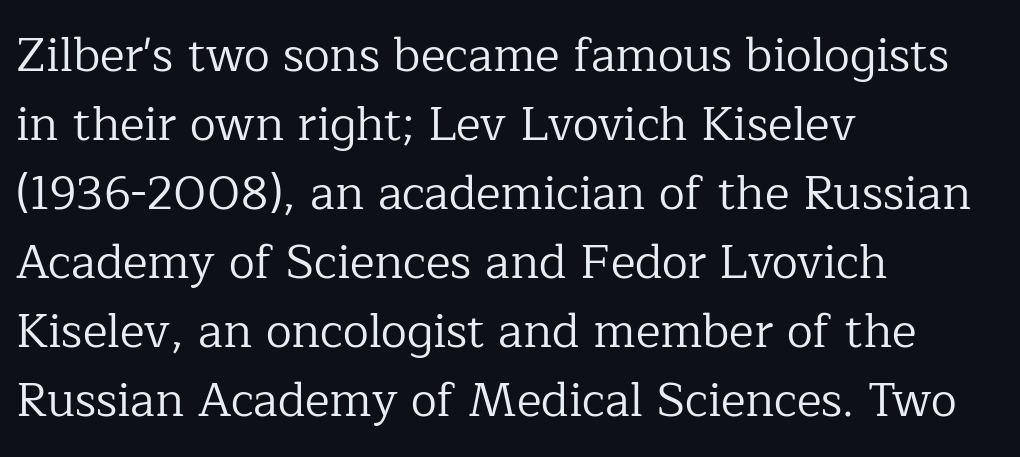
Q: Is the text bold? A: No.
Q: Is the text italic (slanted)? A: No, it is upright.
Q: Is the typeface a serif or a sans-serif typeface? A: Serif.
Q: Is the text underlined? A: No.
Q: How is the paragraph aligned? A: Left-aligned.
Q: Is the spacing between letters normal or unusually wide? A: Normal.
Q: Is the spacing between lines tight, normal or loose? A: Normal.
Q: Width (condensed, normal, or wide)? A: Normal.
Q: Stroke contrast? A: Low.
Q: x-height? A: Medium.
Q: Monospaced? A: No.
